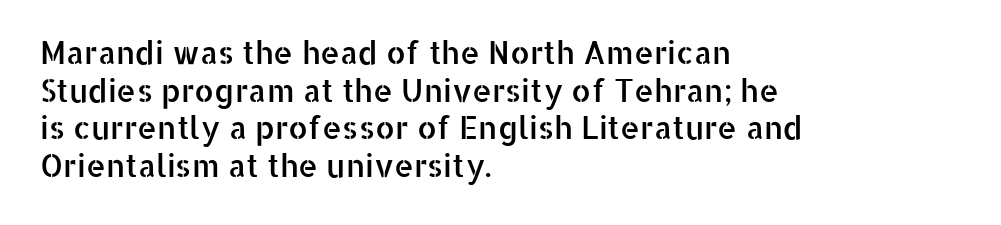
The lettering holds an erect, upright posture throughout. Teacher's note: observe the even left margin — that is flush-left alignment. Tracking here is standard; glyphs follow each other at the usual distance. The words here are not underlined. To sum up the face: it is a sans, with no serifs. Note the varied advance widths — an 'i' is clearly narrower than an 'm'.
